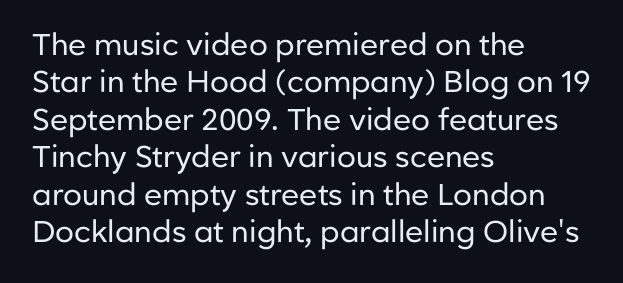
The block of text has a typical density, with ordinary space between rows. A clean baseline with only descenders dipping below it. Think of a printed novel: that variable character pitch is what you see here. Notice how the passage keeps a crisp vertical edge on the left only. Weight class: somewhere from thin through regular.
